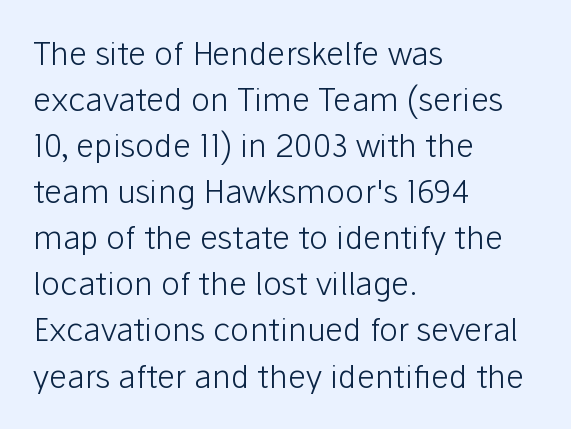
Weight: regular or lighter. Normally led — the rows are evenly, conventionally spaced. Nothing sits at the stroke ends, so this counts as sans-serif. How are the letters spaced? Ordinarily, with no added tracking. Looks like regular typesetting: each glyph gets only the width it needs. Rule under the text: the space is simply empty.
